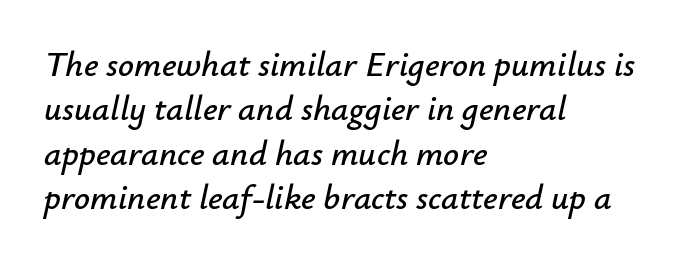
Spacing verdict: proportional, widths tailored to each character. There is no visible air inserted between adjacent glyphs. The lines in this sample share a left origin and differ only in where they stop. Slanted lettering throughout. Leading: standard.
